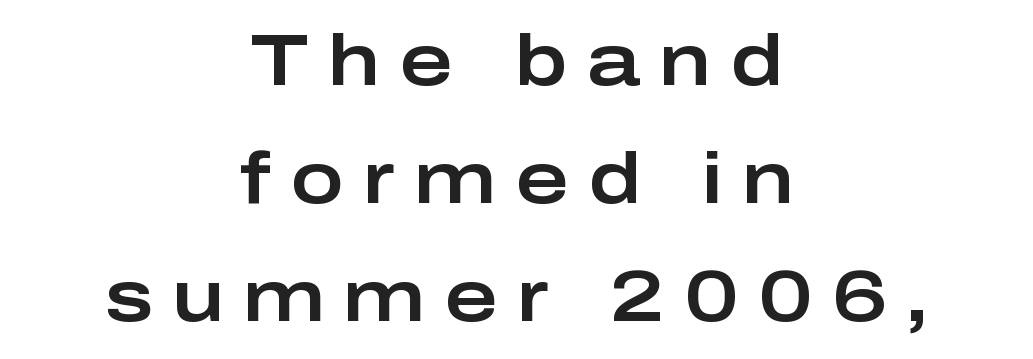
{"serif": "no", "italic": "no", "width": "wide", "stroke_contrast": "low", "x_height": "medium", "monospaced": "no", "underline": "no", "align": "center", "line_spacing": "normal", "line_spacing_ratio": 1.64, "letter_spacing": "wide", "letter_spacing_em": 0.27, "glyph_px": 72}
